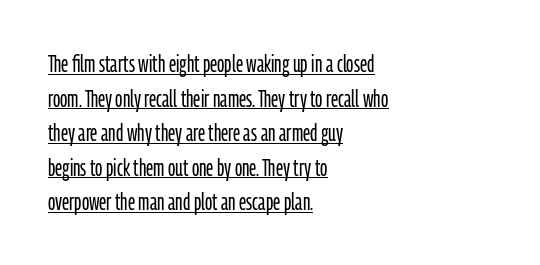
Q: Is the text bold? A: No.
Q: Is the text italic (slanted)? A: No, it is upright.
Q: Is the text underlined? A: Yes.
Q: How is the paragraph aligned? A: Left-aligned.
Q: Is the spacing between letters normal or unusually wide? A: Normal.
Q: Is the spacing between lines tight, normal or loose? A: Normal.
